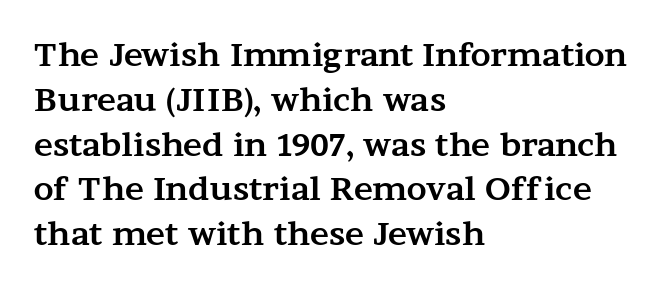
Look at the stroke-to-counter ratio: heavy, a bold. Typographically, this falls in the serif category. In terms of leading, this rendering sits right in the middle. These lines are rendered in a variable-pitch font. The specimen omits any rule beneath the text block's lines. The letterforms sit shoulder to shoulder at normal distance.
